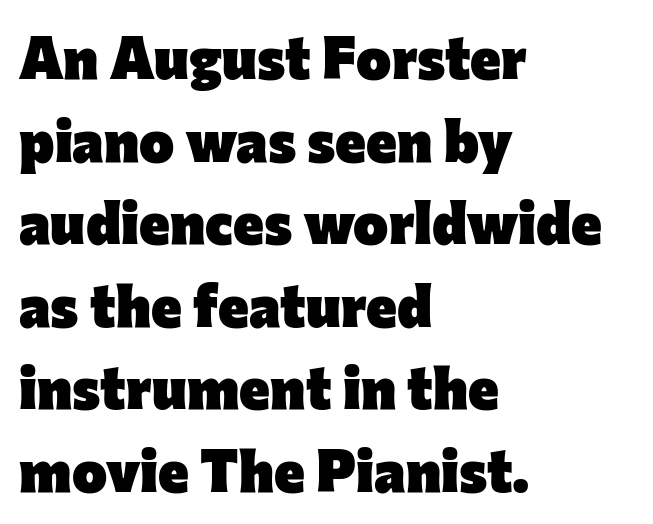
Q: Is the text bold? A: Yes.
Q: Is the text italic (slanted)? A: No, it is upright.
Q: Is the typeface a serif or a sans-serif typeface? A: Sans-serif.
Q: Is the text underlined? A: No.
Q: How is the paragraph aligned? A: Left-aligned.
Q: Is the spacing between letters normal or unusually wide? A: Normal.
Q: Is the spacing between lines tight, normal or loose? A: Normal.
Q: Width (condensed, normal, or wide)? A: Normal.
Q: Stroke contrast? A: Low.
Q: x-height? A: Medium.
Q: Monospaced? A: No.
